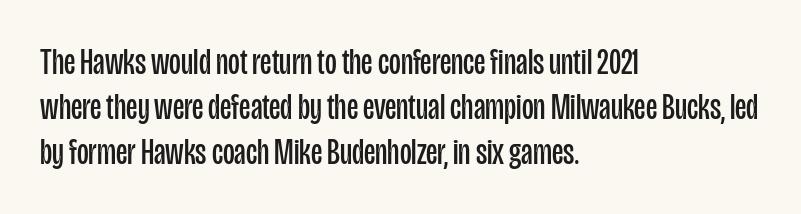
Q: Is the text bold? A: No.
Q: Is the text italic (slanted)? A: No, it is upright.
Q: Is the typeface a serif or a sans-serif typeface? A: Sans-serif.
Q: Is the text underlined? A: No.
Q: How is the paragraph aligned? A: Left-aligned.
Q: Is the spacing between letters normal or unusually wide? A: Normal.
Q: Is the spacing between lines tight, normal or loose? A: Normal.
Q: Width (condensed, normal, or wide)? A: Condensed.
Q: Stroke contrast? A: Low.
Q: x-height? A: Large.
Q: Monospaced? A: No.
